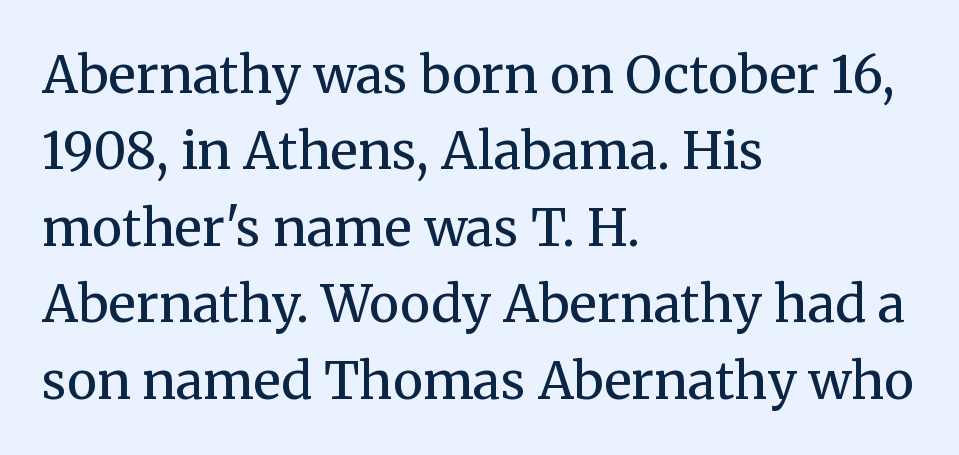
Small tapered or slab feet sit at the stroke ends, so this counts as serif. Compared with typical body copy, the letter spacing here is the same. The cut favours lightness, reaching ordinary text weight at its darkest. Quick note: not italic, upright.
